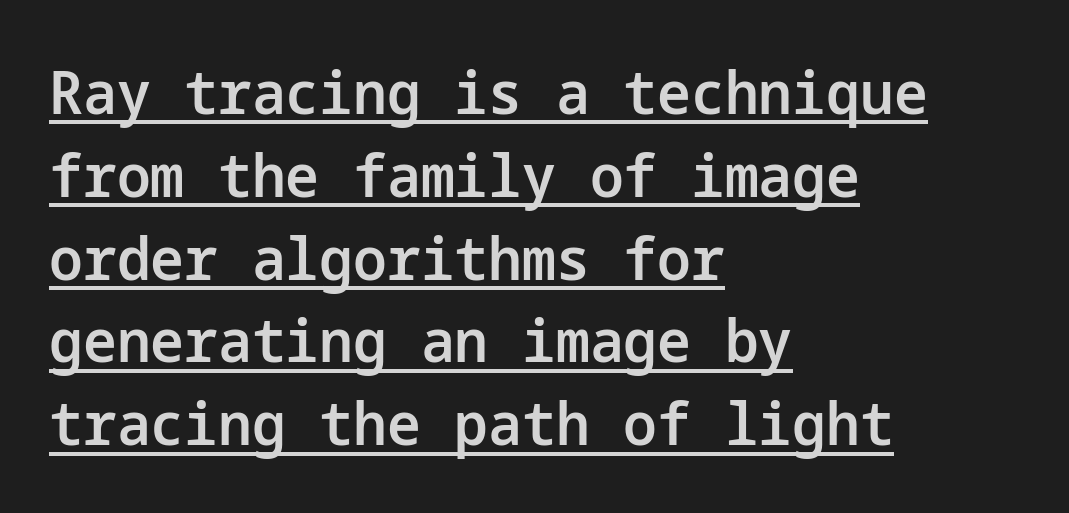
Q: Is the text bold? A: Semi-bold.
Q: Is the text italic (slanted)? A: No, it is upright.
Q: Is the typeface a serif or a sans-serif typeface? A: Sans-serif.
Q: Is the text underlined? A: Yes.
Q: How is the paragraph aligned? A: Left-aligned.
Q: Is the spacing between letters normal or unusually wide? A: Normal.
Q: Is the spacing between lines tight, normal or loose? A: Normal.
Q: Width (condensed, normal, or wide)? A: Normal.
Q: Stroke contrast? A: Low.
Q: x-height? A: Medium.
